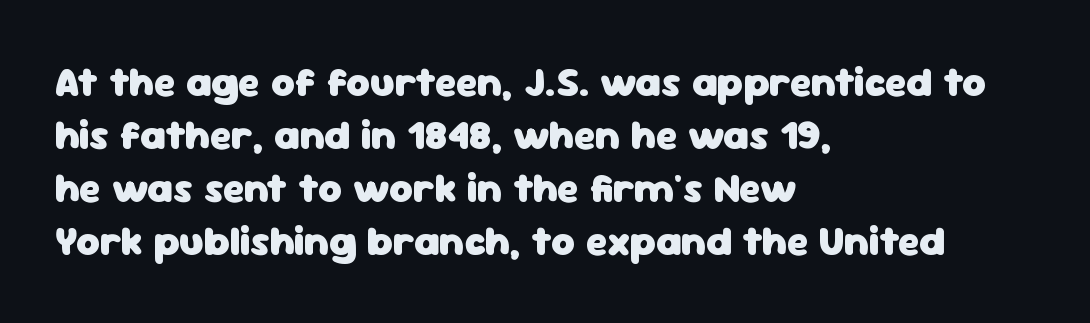
Q: Is the text bold? A: Yes.
Q: Is the text italic (slanted)? A: No, it is upright.
Q: Is the typeface a serif or a sans-serif typeface? A: Sans-serif.
Q: Is the text underlined? A: No.
Q: How is the paragraph aligned? A: Left-aligned.
Q: Is the spacing between letters normal or unusually wide? A: Normal.
Q: Is the spacing between lines tight, normal or loose? A: Normal.
Q: Width (condensed, normal, or wide)? A: Normal.
Q: Stroke contrast? A: Low.
Q: x-height? A: Medium.
Q: Monospaced? A: No.
